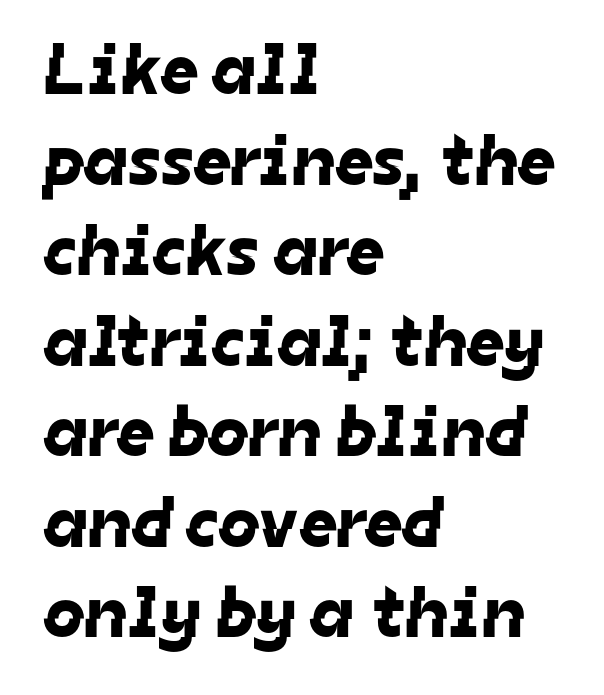
The passage is arranged the way most books set body copy — flush left. Note the varied advance widths — an 'i' is clearly narrower than an 'm'. Serifs: no, the terminals of the letterforms are clean. Descenders are the only things crossing below the line.
